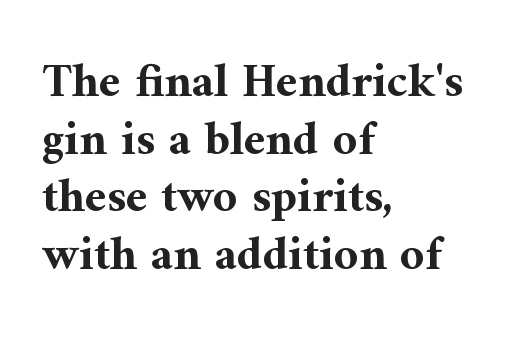
Q: Is the text bold? A: Yes.
Q: Is the text italic (slanted)? A: No, it is upright.
Q: Is the typeface a serif or a sans-serif typeface? A: Serif.
Q: Is the text underlined? A: No.
Q: How is the paragraph aligned? A: Left-aligned.
Q: Is the spacing between letters normal or unusually wide? A: Normal.
Q: Width (condensed, normal, or wide)? A: Normal.
Q: Stroke contrast? A: Medium.
Q: x-height? A: Medium.
Q: Monospaced? A: No.
